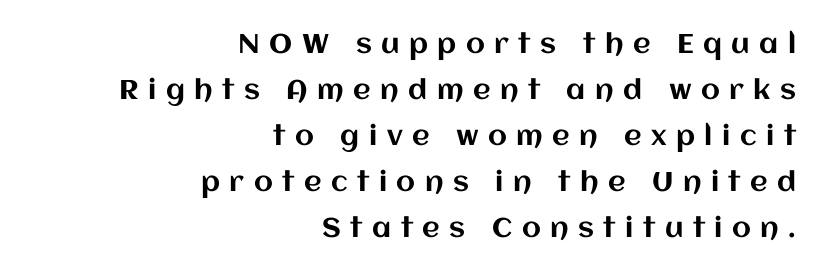
Italic: no, the glyphs are upright roman. Descenders are the only things crossing below the line. You could only call the tracking loose — the letters float apart. The vertical gap from one line to the next is medium.
